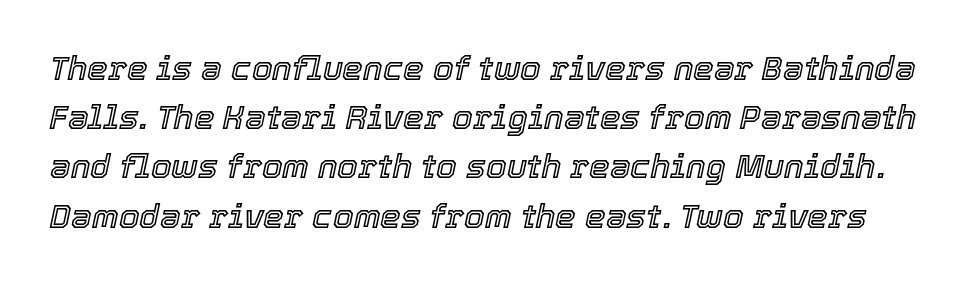
Q: Is the text italic (slanted)? A: Yes, it leans right by about 12 degrees.
Q: Is the text underlined? A: No.
Q: Is the spacing between letters normal or unusually wide? A: Normal.
Q: Is the spacing between lines tight, normal or loose? A: Normal.
Q: Width (condensed, normal, or wide)? A: Normal.
Q: x-height? A: Medium.
Q: Monospaced? A: No.
